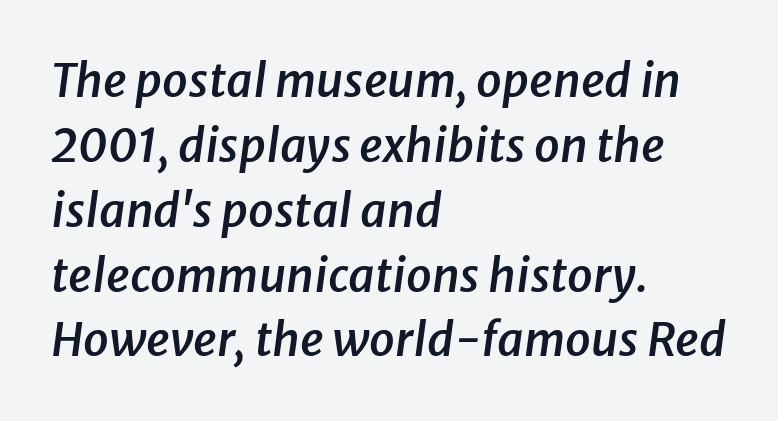
{"italic": "yes", "lean": "right", "slant_degrees": 8, "bold": "semi", "weight": "semibold", "width": "normal", "stroke_contrast": "low", "x_height": "medium", "monospaced": "no", "underline": "no", "align": "left", "line_spacing": "normal", "line_spacing_ratio": 1.41, "letter_spacing": "normal", "letter_spacing_em": 0.0, "glyph_px": 46}
